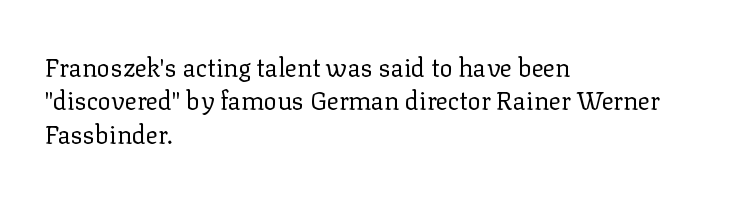
{"italic": "no", "bold": "no", "underline": "no", "align": "left", "line_spacing": "normal", "line_spacing_ratio": 1.34, "letter_spacing": "normal", "letter_spacing_em": 0.0, "glyph_px": 25}
